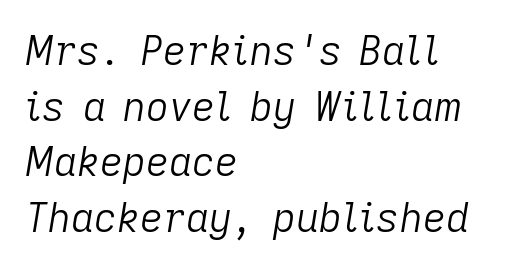
Note the varied advance widths — an 'i' is clearly narrower than an 'm'. All the whitespace from short lines collects on the right. Nothing heavy about these letters — not bold at all. Italic? Definitely — the glyphs are oblique.
